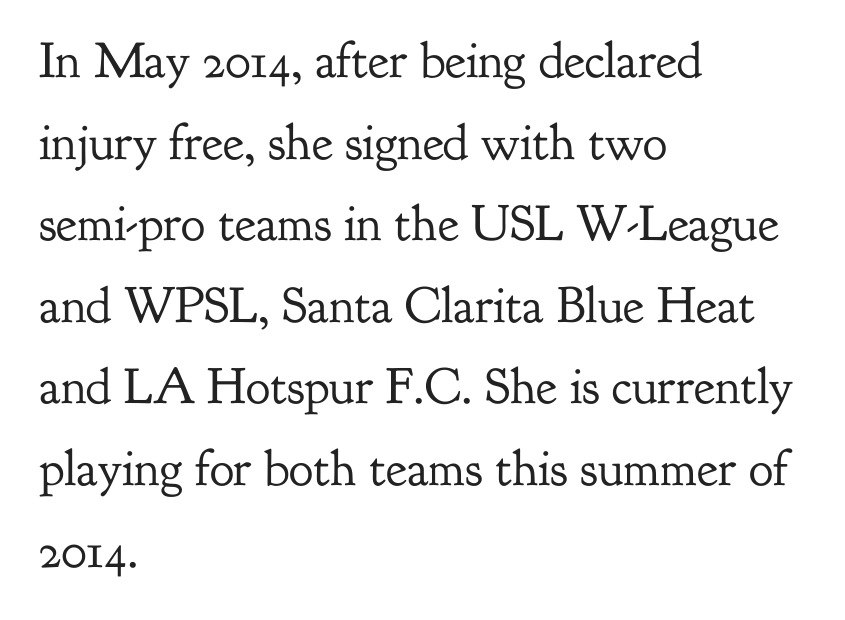
{"serif": "yes", "italic": "no", "bold": "no", "weight": "regular", "width": "normal", "stroke_contrast": "low", "x_height": "small", "monospaced": "no", "underline": "no", "align": "left", "line_spacing": "normal", "line_spacing_ratio": 1.6, "letter_spacing": "normal", "letter_spacing_em": 0.0, "glyph_px": 51}
